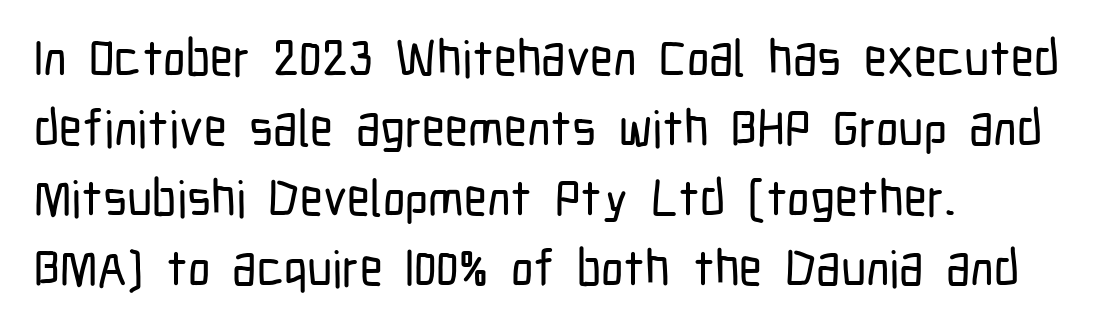
{"serif": "no", "italic": "no", "width": "condensed", "stroke_contrast": "low", "x_height": "medium", "monospaced": "no", "underline": "no", "align": "left", "line_spacing": "normal", "line_spacing_ratio": 1.4, "letter_spacing": "normal", "letter_spacing_em": 0.0, "glyph_px": 50}
